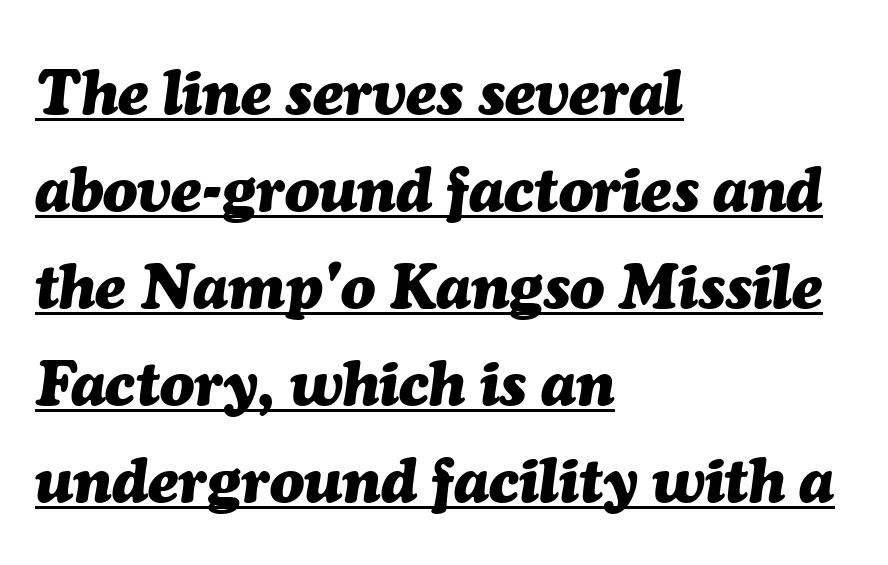
The image shows 63 px heavy type, italic (leaning right); set left-aligned, normal line spacing (1.54x), normal letter spacing, underlined; medium stroke contrast and a medium x-height.
